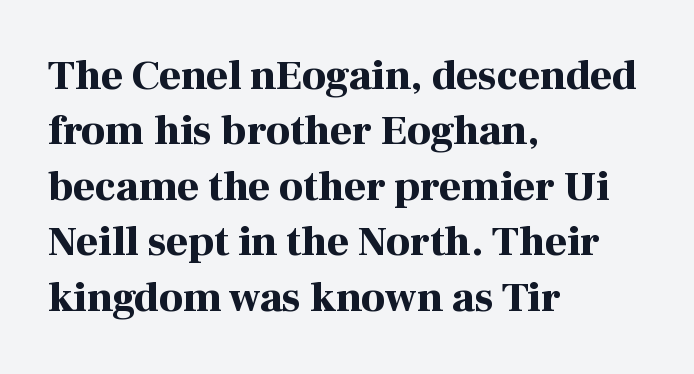
The image shows 42 px bold serif type, upright; set left-aligned, normal line spacing (1.32x), normal letter spacing, not underlined; high stroke contrast and a medium x-height.
